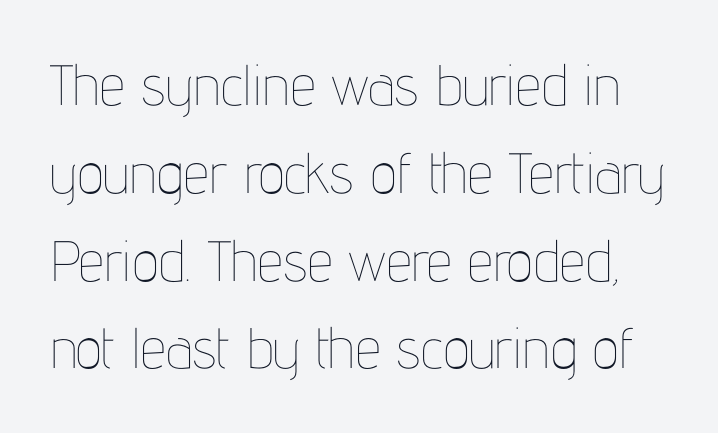
The image shows 57 px thin, condensed type, upright; set normal line spacing (1.54x), normal letter spacing, not underlined; low stroke contrast and a medium x-height.
